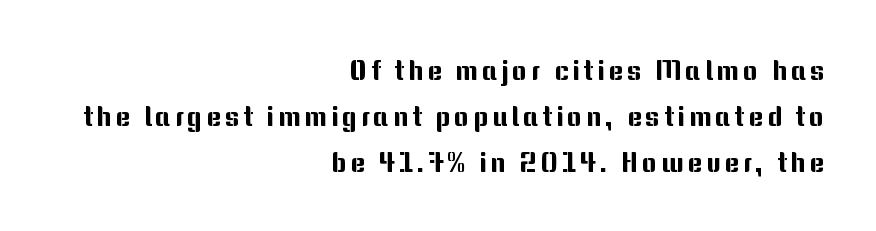
Q: Is the text italic (slanted)? A: No, it is upright.
Q: Is the typeface a serif or a sans-serif typeface? A: Sans-serif.
Q: Is the text underlined? A: No.
Q: How is the paragraph aligned? A: Right-aligned.
Q: Is the spacing between lines tight, normal or loose? A: Normal.
Q: Width (condensed, normal, or wide)? A: Normal.
Q: Stroke contrast? A: Medium.
Q: x-height? A: Medium.
Q: Monospaced? A: No.
